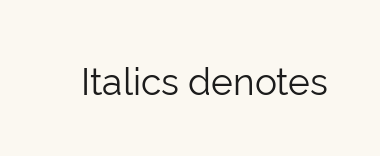
{"serif": "no", "italic": "no", "bold": "no", "weight": "light", "width": "normal", "stroke_contrast": "low", "x_height": "medium", "monospaced": "no", "underline": "no", "letter_spacing": "normal", "letter_spacing_em": 0.0, "glyph_px": 37}
